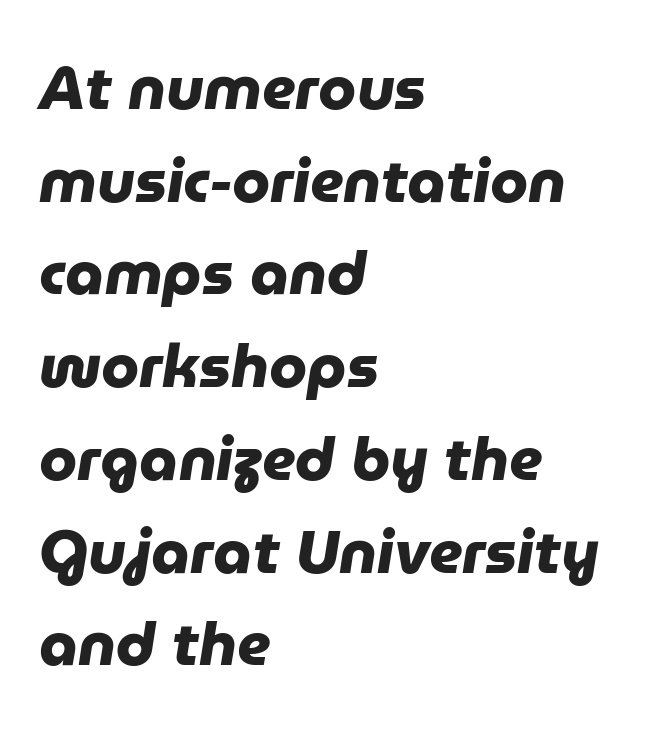
The image shows 61 px heavy sans-serif type; set left-aligned, normal line spacing (1.52x), normal letter spacing, not underlined; low stroke contrast and a medium x-height.
